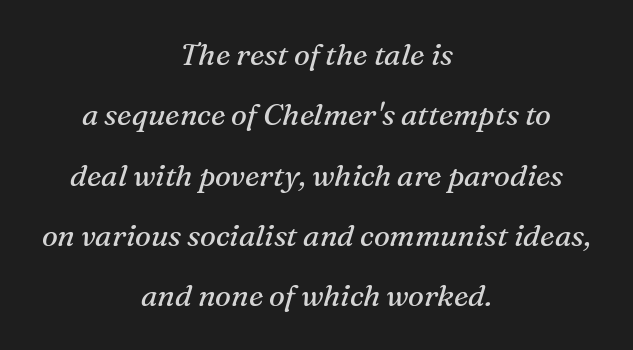
The image shows 30 px regular-weight serif type, italic (leaning right); set centered, loose line spacing (2.01x), normal letter spacing, not underlined; medium stroke contrast and a medium x-height.
